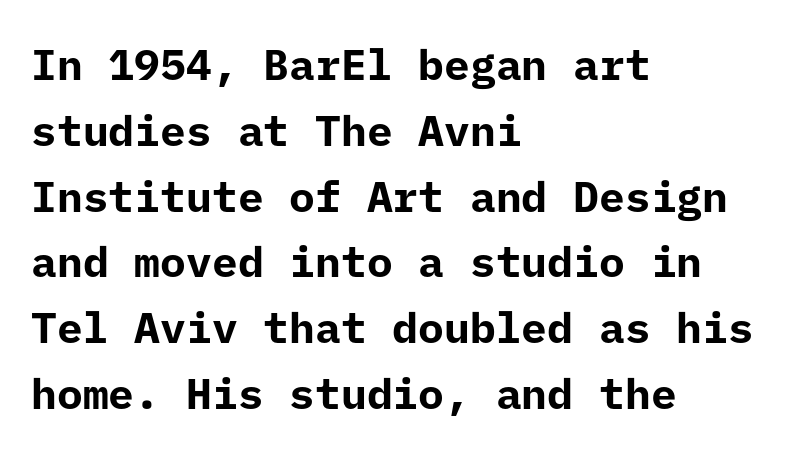
The image shows 43 px bold sans-serif type, upright; set left-aligned, normal line spacing (1.53x), normal letter spacing, not underlined; low stroke contrast and a medium x-height.
